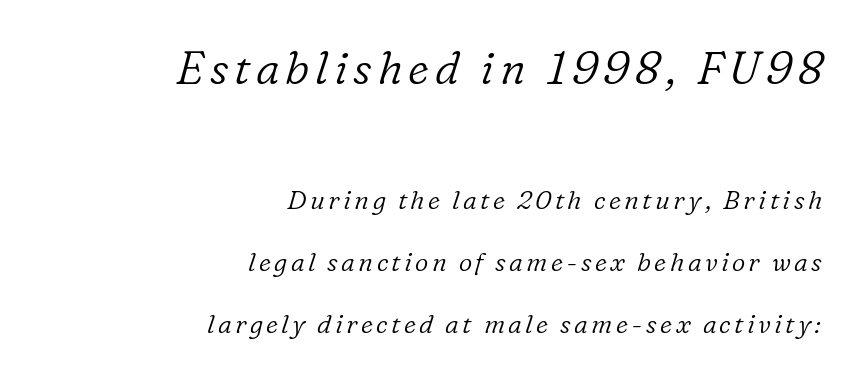
Q: Is the text bold? A: No.
Q: Is the text italic (slanted)? A: Yes, it leans right by about 16 degrees.
Q: Is the typeface a serif or a sans-serif typeface? A: Serif.
Q: Is the text underlined? A: No.
Q: How is the paragraph aligned? A: Right-aligned.
Q: Is the spacing between lines tight, normal or loose? A: Loose.
Q: Which block of text is set in a larger size, the first (top) or the second (bottom)? A: The first (top) one.
Q: Width (condensed, normal, or wide)? A: Normal.
Q: Stroke contrast? A: Low.
Q: x-height? A: Medium.
Q: Monospaced? A: No.
